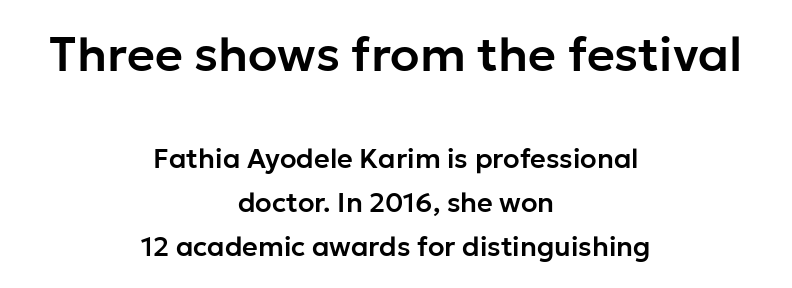
The image shows 48 px sans-serif type, upright; set centered, normal line spacing (1.63x), normal letter spacing, not underlined; the first (top) block is 1.78x larger; low stroke contrast and a medium x-height.
